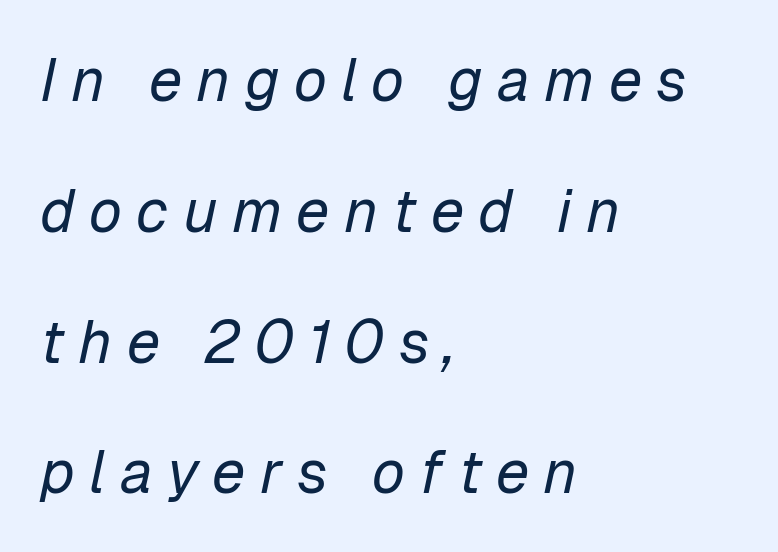
Q: Is the text bold? A: No.
Q: Is the text italic (slanted)? A: Yes, it leans right by about 12 degrees.
Q: Is the text underlined? A: No.
Q: How is the paragraph aligned? A: Left-aligned.
Q: Is the spacing between letters normal or unusually wide? A: Unusually wide.
Q: Is the spacing between lines tight, normal or loose? A: Loose.
Q: Width (condensed, normal, or wide)? A: Normal.
Q: Stroke contrast? A: Low.
Q: x-height? A: Medium.
Q: Monospaced? A: No.
